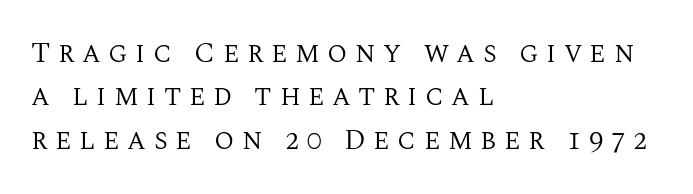
Descenders hang freely into open space. Rendered with straight, roman letterforms. These lines have a slow, spaced-out rhythm from letter to letter. Is this a heavy cut? Hardly; it is regular or lighter.
